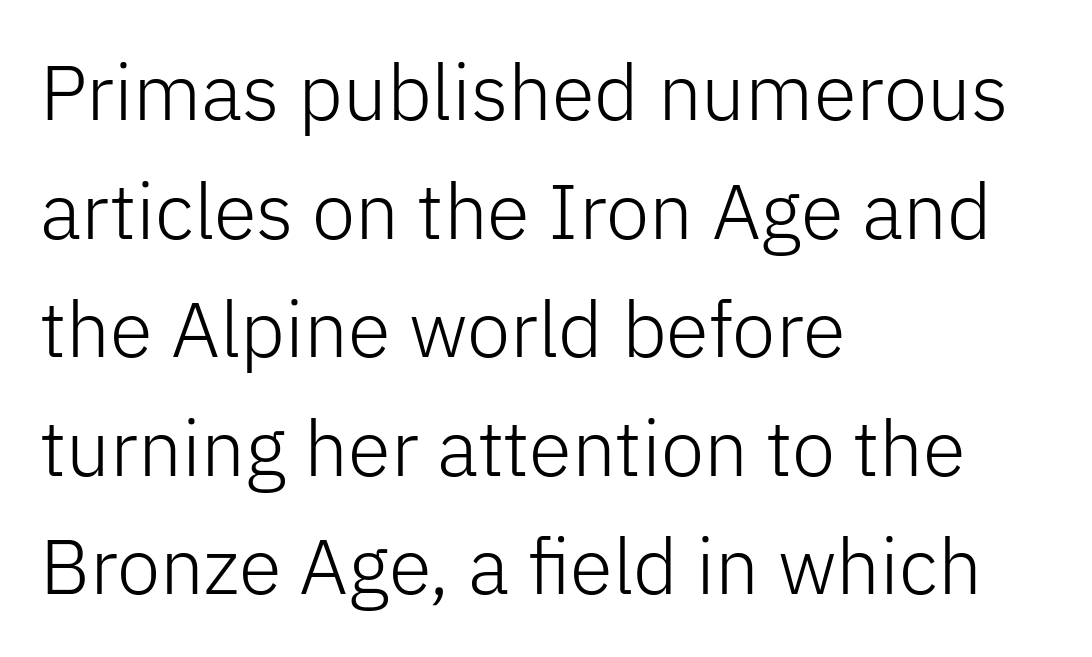
Q: Is the text bold? A: No.
Q: Is the text italic (slanted)? A: No, it is upright.
Q: Is the typeface a serif or a sans-serif typeface? A: Sans-serif.
Q: Is the text underlined? A: No.
Q: How is the paragraph aligned? A: Left-aligned.
Q: Is the spacing between letters normal or unusually wide? A: Normal.
Q: Is the spacing between lines tight, normal or loose? A: Normal.
Q: Width (condensed, normal, or wide)? A: Normal.
Q: Stroke contrast? A: Low.
Q: x-height? A: Medium.
Q: Monospaced? A: No.
